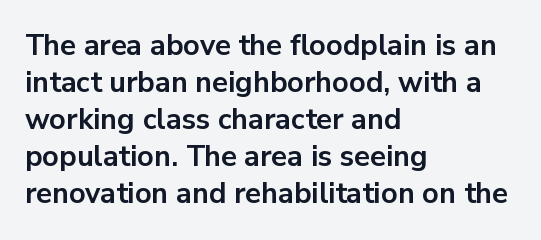
Q: Is the text bold? A: Yes.
Q: Is the text italic (slanted)? A: No, it is upright.
Q: Is the typeface a serif or a sans-serif typeface? A: Sans-serif.
Q: Is the text underlined? A: No.
Q: How is the paragraph aligned? A: Left-aligned.
Q: Is the spacing between letters normal or unusually wide? A: Normal.
Q: Is the spacing between lines tight, normal or loose? A: Normal.
Q: Width (condensed, normal, or wide)? A: Normal.
Q: Stroke contrast? A: Low.
Q: x-height? A: Medium.
Q: Monospaced? A: No.
